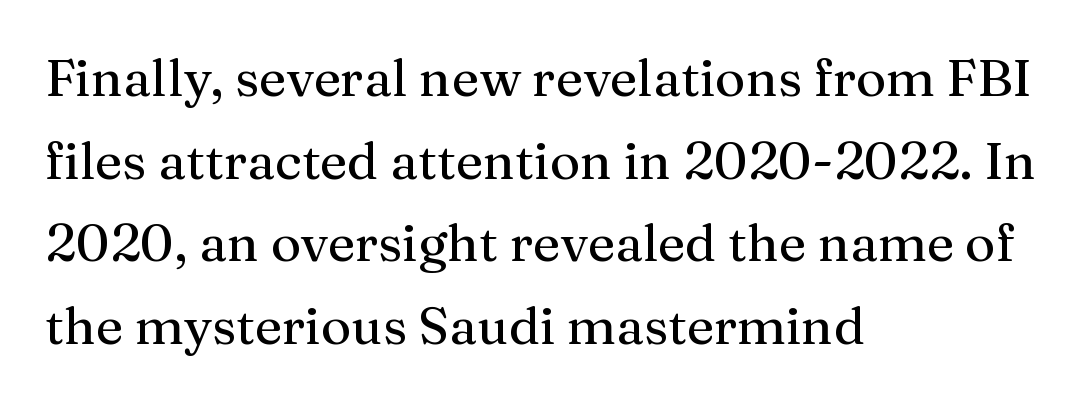
{"serif": "yes", "italic": "no", "width": "normal", "stroke_contrast": "medium", "x_height": "medium", "monospaced": "no", "underline": "no", "align": "left", "line_spacing": "normal", "line_spacing_ratio": 1.59, "letter_spacing": "normal", "letter_spacing_em": 0.0, "glyph_px": 52}
